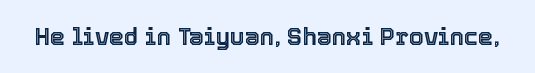
The image shows 24 px text type, upright; set normal letter spacing, not underlined.
